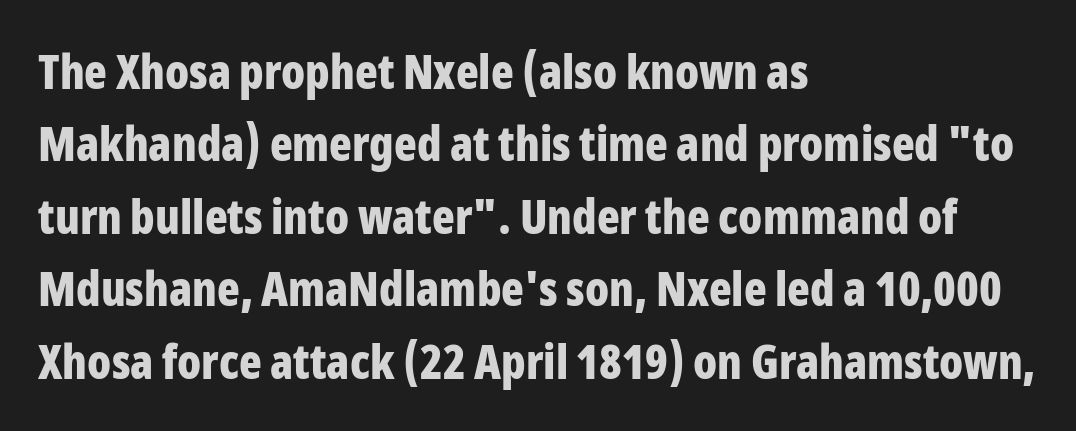
Q: Is the text bold? A: Yes.
Q: Is the text italic (slanted)? A: No, it is upright.
Q: Is the typeface a serif or a sans-serif typeface? A: Sans-serif.
Q: Is the text underlined? A: No.
Q: How is the paragraph aligned? A: Left-aligned.
Q: Is the spacing between letters normal or unusually wide? A: Normal.
Q: Is the spacing between lines tight, normal or loose? A: Normal.
Q: Width (condensed, normal, or wide)? A: Condensed.
Q: Stroke contrast? A: Low.
Q: x-height? A: Medium.
Q: Monospaced? A: No.
